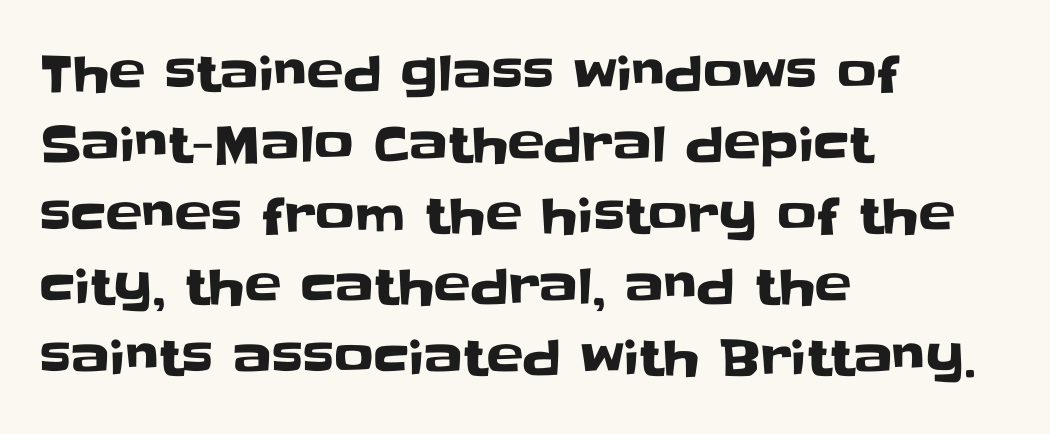
{"serif": "no", "italic": "no", "width": "normal", "stroke_contrast": "low", "x_height": "large", "monospaced": "no", "underline": "no", "align": "left", "line_spacing": "normal", "line_spacing_ratio": 1.45, "letter_spacing": "normal", "letter_spacing_em": 0.0, "glyph_px": 49}
